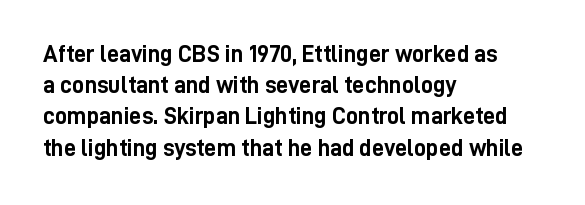
{"italic": "no", "bold": "yes", "underline": "no", "align": "left", "line_spacing": "normal", "line_spacing_ratio": 1.3, "letter_spacing": "normal", "letter_spacing_em": 0.0, "glyph_px": 24}
